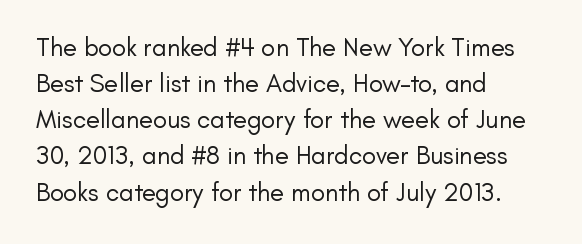
Teacher's note: observe the even left margin — that is flush-left alignment. Students, note that the glyphs here touch the page at normal intervals. Do the letters lean? They stand straight. Descenders hang freely into open space. Stem width sits at or under what a default text font uses.
